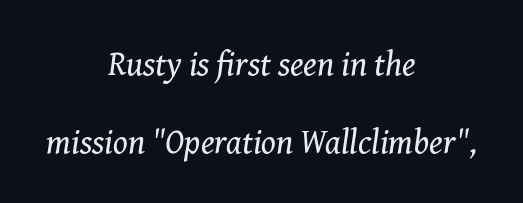
{"serif": "yes", "italic": "yes", "lean": "right", "slant_degrees": 8, "bold": "no", "weight": "regular", "width": "normal", "stroke_contrast": "medium", "x_height": "medium", "monospaced": "no", "underline": "no", "align": "center", "line_spacing": "loose", "line_spacing_ratio": 2.29, "letter_spacing": "normal", "letter_spacing_em": 0.0, "glyph_px": 34}
